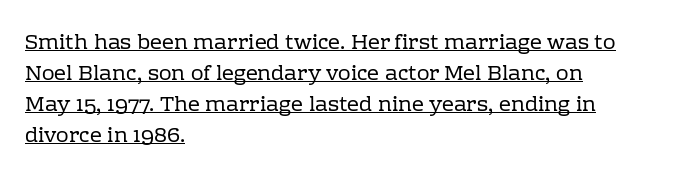
Q: Is the text bold? A: No.
Q: Is the text italic (slanted)? A: No, it is upright.
Q: Is the text underlined? A: Yes.
Q: How is the paragraph aligned? A: Left-aligned.
Q: Is the spacing between letters normal or unusually wide? A: Normal.
Q: Is the spacing between lines tight, normal or loose? A: Normal.
